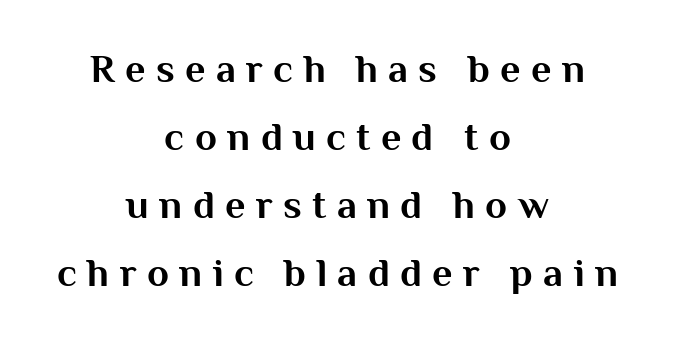
Display-style spreading of the glyphs; the letterfit is very open. Underlining? Definitely not there. The rendering uses natural spacing where letterforms have individual widths. Each new line begins a customary step beneath the previous one. Neither beginnings nor endings align; midpoints do.
